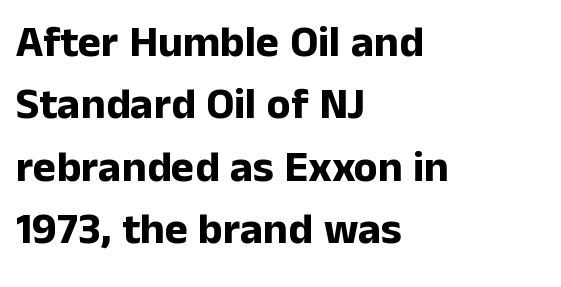
Q: Is the text bold? A: Yes.
Q: Is the text italic (slanted)? A: No, it is upright.
Q: Is the typeface a serif or a sans-serif typeface? A: Sans-serif.
Q: Is the text underlined? A: No.
Q: How is the paragraph aligned? A: Left-aligned.
Q: Is the spacing between letters normal or unusually wide? A: Normal.
Q: Is the spacing between lines tight, normal or loose? A: Normal.
Q: Width (condensed, normal, or wide)? A: Normal.
Q: Stroke contrast? A: Low.
Q: x-height? A: Medium.
Q: Monospaced? A: No.
